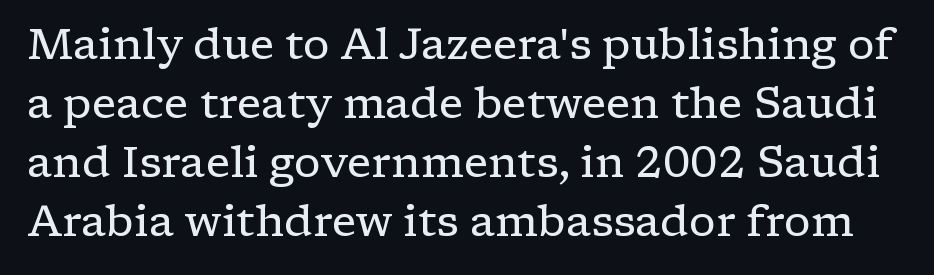
A quiet, ordinary-to-light weight characterises the typeface. Reading down the column, the eye jumps a familiar distance to each next line. Does the type have serifs? Yes, each stem ends in a small foot. The foot of each line stays bare and open. Designer's note — italics off, roman on.
